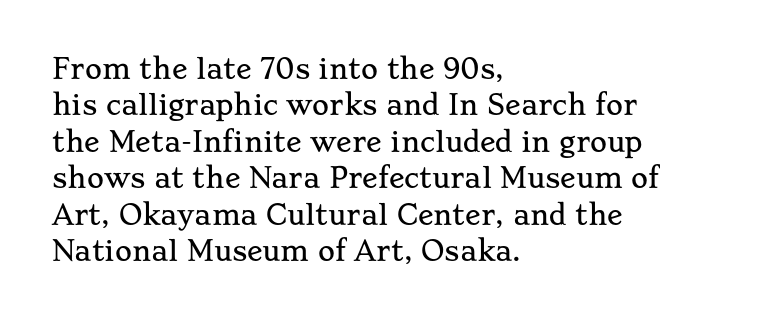
Q: Is the text italic (slanted)? A: No, it is upright.
Q: Is the text underlined? A: No.
Q: How is the paragraph aligned? A: Left-aligned.
Q: Is the spacing between letters normal or unusually wide? A: Normal.
Q: Is the spacing between lines tight, normal or loose? A: Normal.
